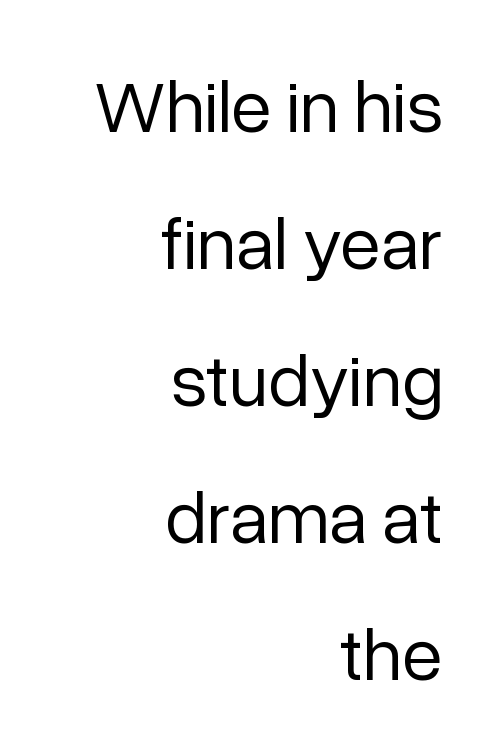
{"serif": "no", "italic": "no", "bold": "no", "weight": "regular", "width": "normal", "stroke_contrast": "low", "x_height": "medium", "monospaced": "no", "underline": "no", "align": "right", "line_spacing_ratio": 1.85, "letter_spacing": "normal", "letter_spacing_em": 0.0, "glyph_px": 74}
